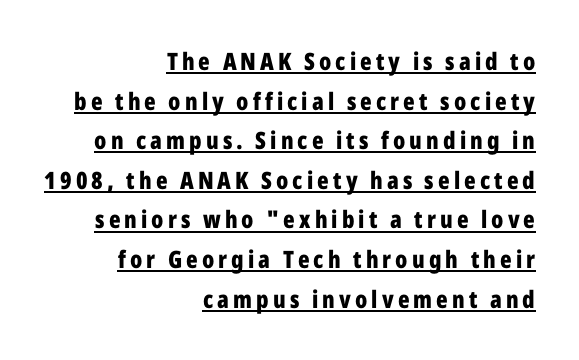
Q: Is the text bold? A: Yes.
Q: Is the text italic (slanted)? A: No, it is upright.
Q: Is the text underlined? A: Yes.
Q: How is the paragraph aligned? A: Right-aligned.
Q: Is the spacing between lines tight, normal or loose? A: Normal.
